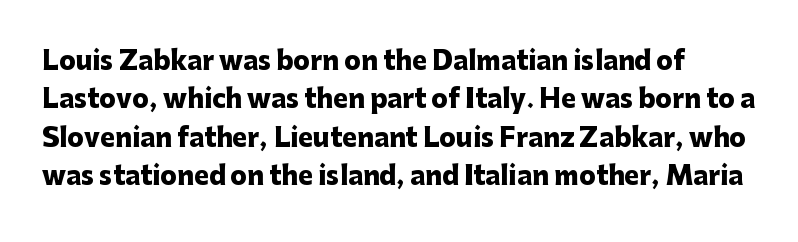
Q: Is the text bold? A: Yes.
Q: Is the text italic (slanted)? A: No, it is upright.
Q: Is the text underlined? A: No.
Q: Is the spacing between letters normal or unusually wide? A: Normal.
Q: Is the spacing between lines tight, normal or loose? A: Normal.
